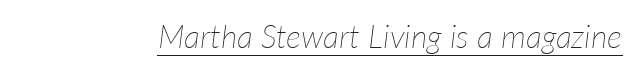
There is no visible air inserted between adjacent glyphs. The letters advance in unequal steps, a hallmark of proportional type. Summary of weight: not heavy and not bold. The lettering tilts uniformly, giving the passage an italic look. Honestly, the underline is the first thing you notice here.
